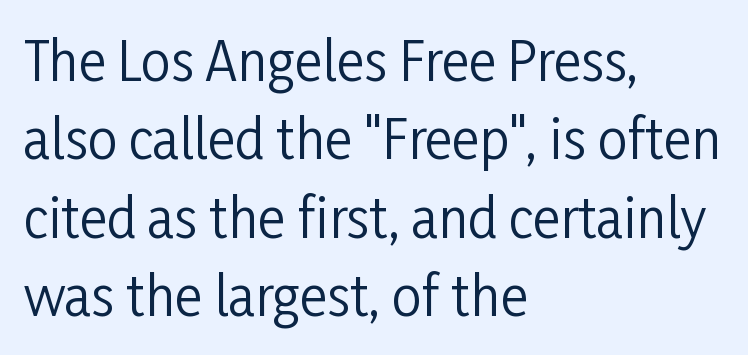
{"serif": "no", "italic": "no", "bold": "no", "weight": "regular", "width": "condensed", "stroke_contrast": "low", "x_height": "medium", "monospaced": "no", "underline": "no", "align": "left", "line_spacing": "normal", "line_spacing_ratio": 1.48, "letter_spacing": "normal", "letter_spacing_em": 0.0, "glyph_px": 53}
